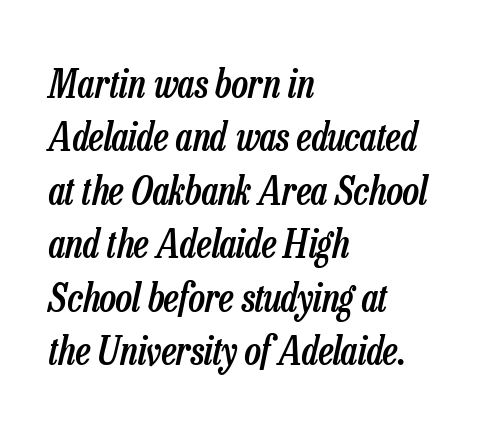
{"italic": "yes", "lean": "right", "slant_degrees": 13, "bold": "semi", "weight": "semibold", "width": "condensed", "stroke_contrast": "low", "x_height": "medium", "monospaced": "no", "underline": "no", "align": "left", "line_spacing": "normal", "line_spacing_ratio": 1.37, "letter_spacing": "normal", "letter_spacing_em": 0.0, "glyph_px": 39}
